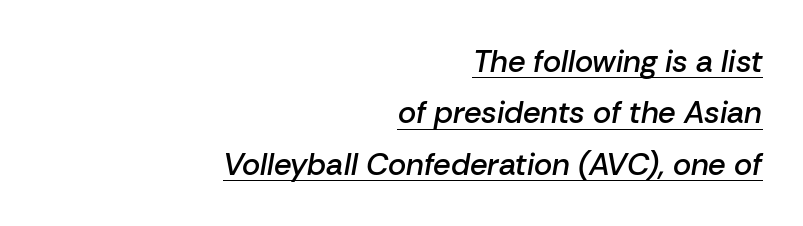
The image shows 31 px semibold type, italic (leaning right); set right-aligned, normal line spacing (1.66x), normal letter spacing, underlined; low stroke contrast and a medium x-height.
